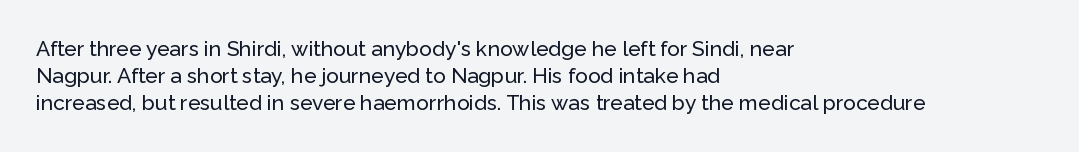
The letters stand straight up with perfectly vertical stems. Tracking here is standard; glyphs follow each other at the usual distance. Whoever set this chose a conventional vertical rhythm. The paragraph has a hard left edge and a soft right edge. Has an underline been added? It has not.
